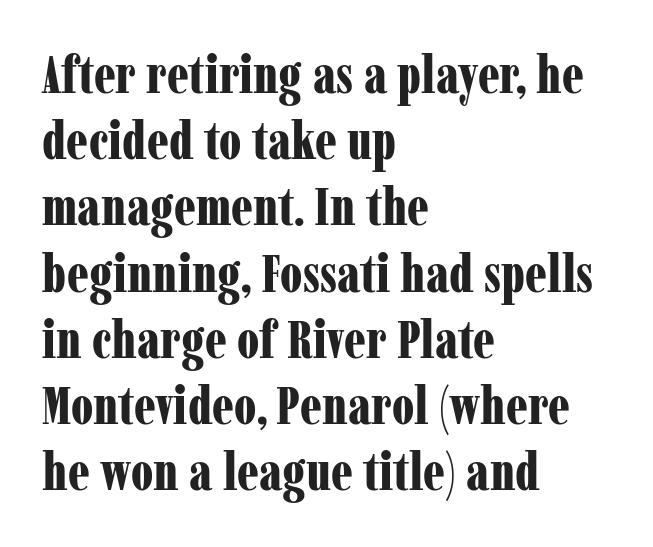
Summary of vertical rhythm: regular, with standard interline spacing. This is the regular roman posture of the typeface. The area under the type is left untouched. Horizontally, the lines are justified to the leading edge only. Typographic density is high because the face is bold. Short note: letters normally spaced.
